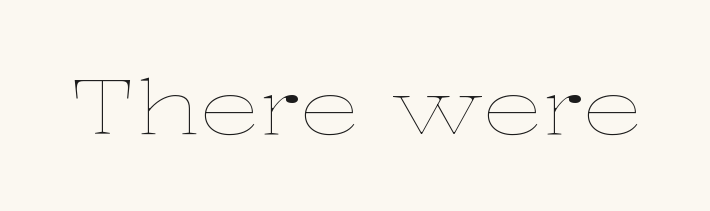
The image shows 76 px thin, wide type, upright; set normal letter spacing, not underlined; low stroke contrast and a medium x-height.
